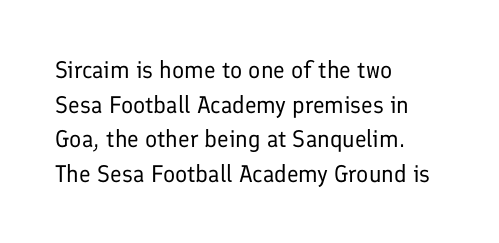
Regarding leading, the lines here are spaced in the standard way. The letters look calm and open, with moderate or lighter stems. Layout note: lines flush left. The rendering keeps characters at their native spacing. The lettering stays uniformly vertical, giving the passage a roman look. Underline: absent.
